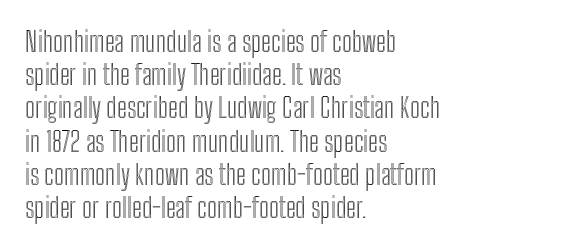
The image shows 27 px text type, upright; set left-aligned, line spacing 1.23x, normal letter spacing, not underlined.
